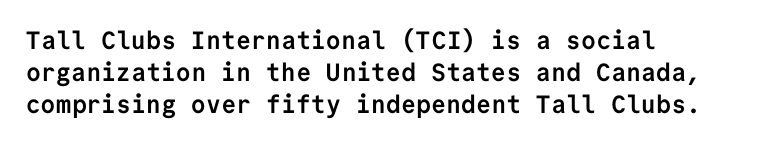
Q: Is the text bold? A: Yes.
Q: Is the text italic (slanted)? A: No, it is upright.
Q: Is the text underlined? A: No.
Q: How is the paragraph aligned? A: Left-aligned.
Q: Is the spacing between letters normal or unusually wide? A: Normal.
Q: Is the spacing between lines tight, normal or loose? A: Normal.
